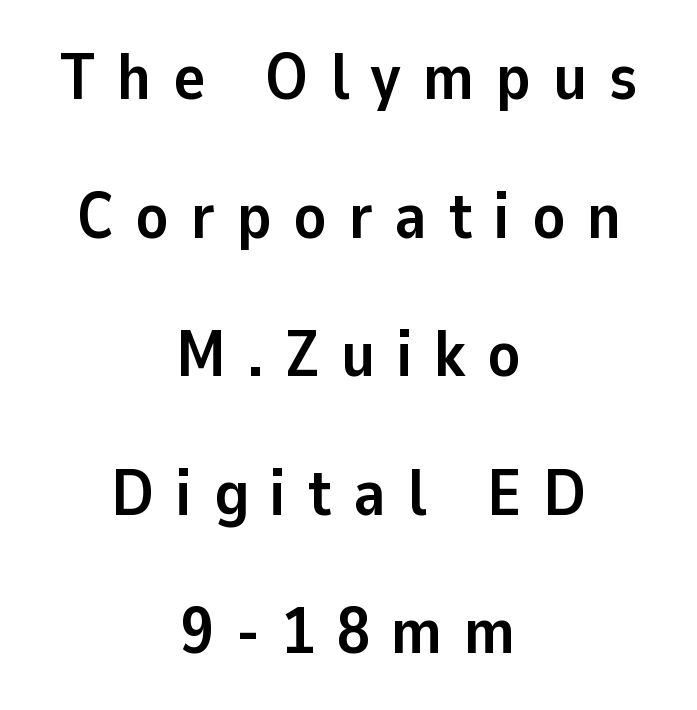
Compared with typical paragraphs, the rows here are farther apart. This rendering widens character spacing well past its baseline value. Here the designer chose a conventional face with non-uniform glyph widths. A roman cut, with each character standing at attention.
